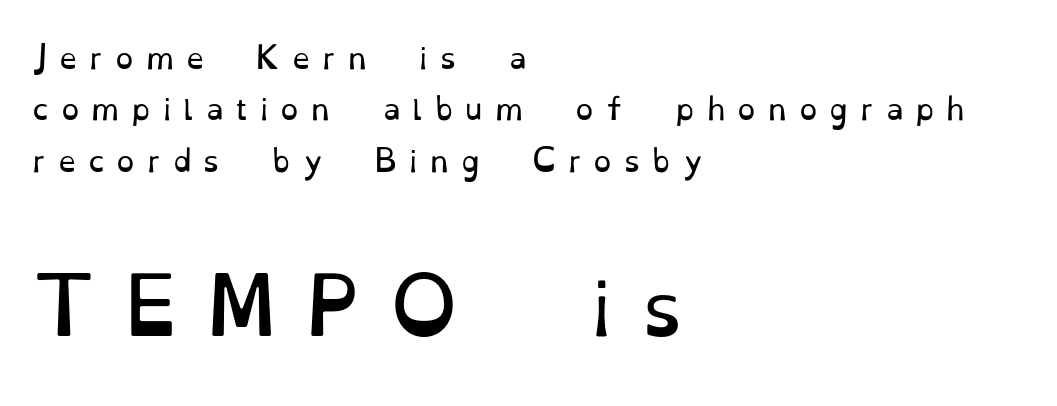
The image shows 73 px regular-weight type, upright; set left-aligned, line spacing 1.77x, unusually wide letter spacing (+0.41 em), not underlined; the second (bottom) block is 2.52x larger; low stroke contrast and a small x-height.
